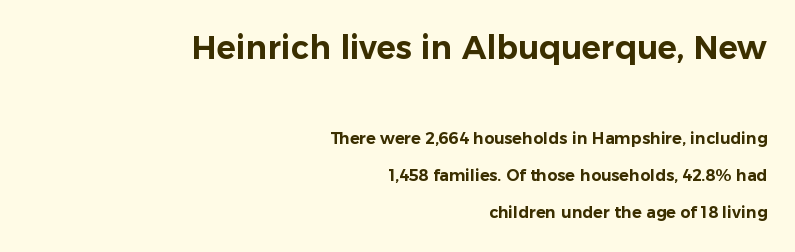
The characters display no serif detailing; their extremities are plain. Horizontal alignment here is rightward, an uncommon choice for prose. The more generous point size was reserved for the upper chunk. The leading is generous, giving the passage an open texture. Beneath every word, the page is bare. Between one letter and the next there's only the usual sliver of space.
